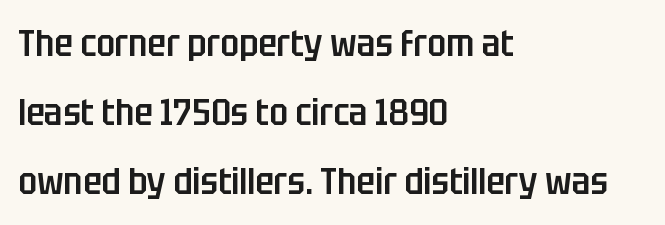
These words are printed semibold, heavier than regular yet not bold. The strip under each line holds only bare page. Spacing between characters is what you'd get straight out of the box. The passage is arranged the way most books set body copy — flush left.
